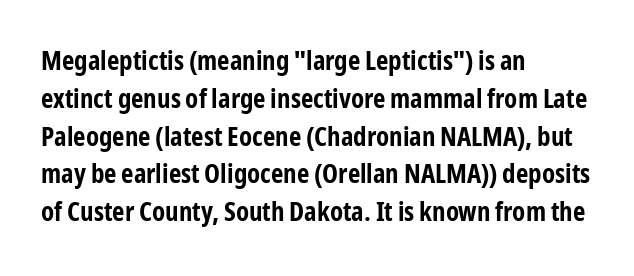
Line spacing here is normal. The baseline area is clear. This sample uses an upright cut, with every glyph sitting square on the baseline. These lines keep a tight, regular rhythm from letter to letter. Line beginnings align vertically; line endings do not.
